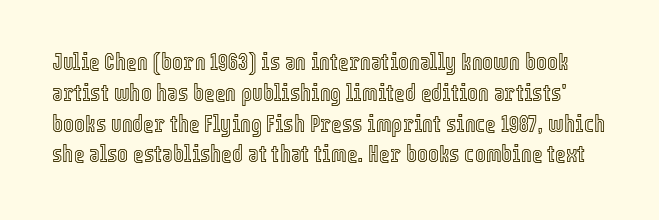
Characters follow at the spacing the type designer built in. These lines were composed using upright roman letters. Underlining? Definitely not there. Line spacing here is normal.
